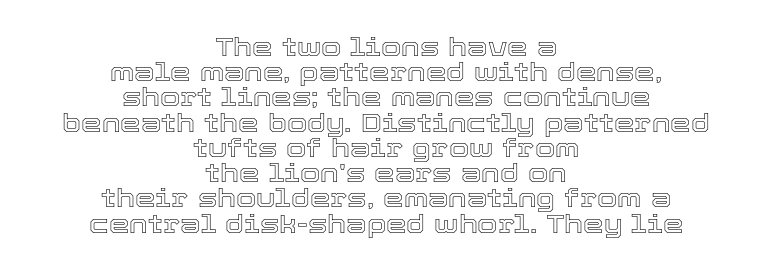
What's the leading like? Squeezed, with rows nearly overlapping. Is the block centered? Yes — each line is placed symmetrically about the middle. Just letters on the line, the space beneath them empty. Tall strokes in this sample are plumb rather than angled. The horizontal fit of the characters is conventional and even.
